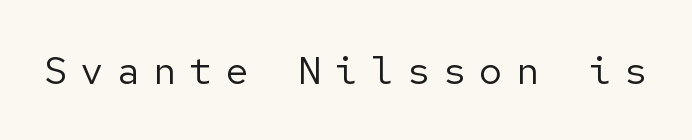
The image shows 39 px regular-weight sans-serif type, upright; set unusually wide letter spacing (+0.33 em), not underlined; low stroke contrast and a medium x-height.
